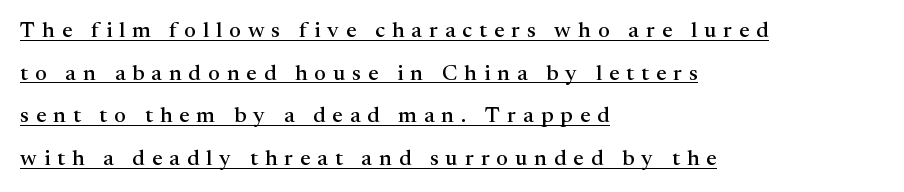
Q: Is the text italic (slanted)? A: No, it is upright.
Q: Is the text underlined? A: Yes.
Q: How is the paragraph aligned? A: Left-aligned.
Q: Is the spacing between letters normal or unusually wide? A: Unusually wide.
Q: Is the spacing between lines tight, normal or loose? A: Loose.
